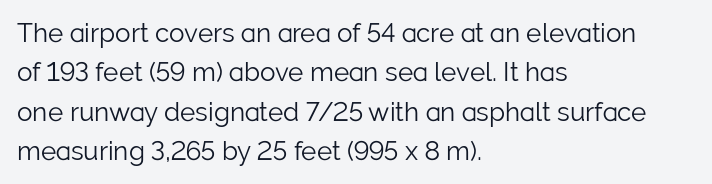
The image shows 26 px text type, upright; set left-aligned, normal line spacing (1.51x), normal letter spacing, not underlined.
